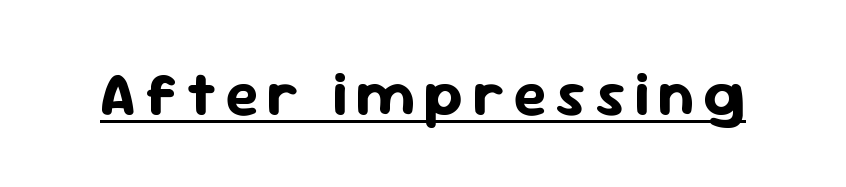
{"serif": "no", "italic": "no", "bold": "yes", "weight": "bold", "width": "normal", "stroke_contrast": "low", "x_height": "medium", "monospaced": "no", "underline": "yes", "glyph_px": 62}
